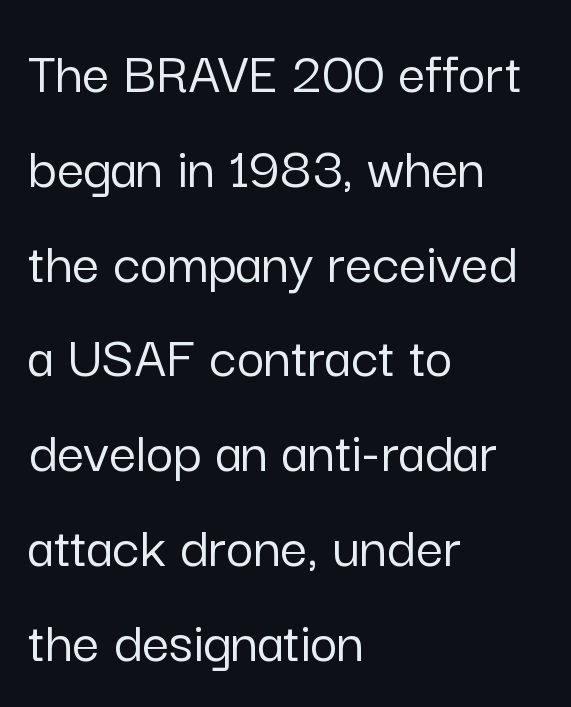
A normal amount of white space separates one row of letters from the next. Plain, unruled lines of type. The letters carry no serifs — their stems end cleanly without finishing strokes. The letters stand upright; this is a roman face.
